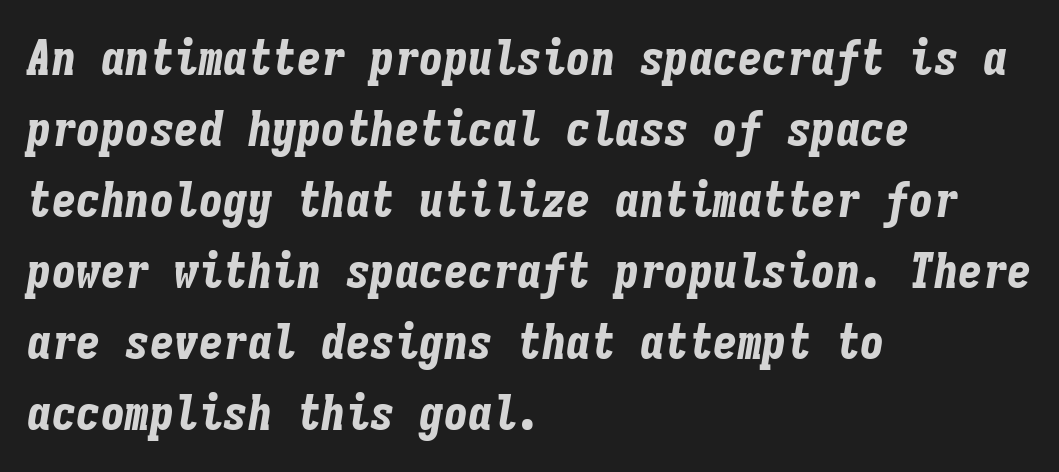
Every row of glyphs begins at an identical x-position on the left. The face used here is monospaced, like something from a code editor. The passage shown has conventional tracking throughout. Students, this is bold: see how much ink each stroke carries.
